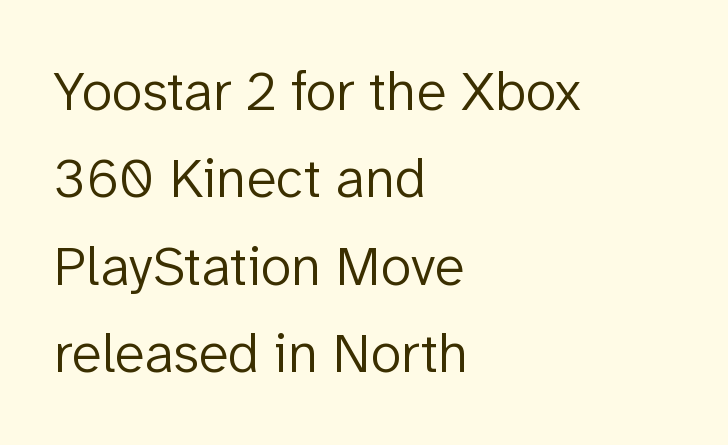
Underlining? Definitely not there. A student would call this left alignment; a typographer would say flush left, rag right. Think of a printed novel: that variable character pitch is what you see here. Letter spacing: default. What kind of face is this? One without serifs — a sans. The designer left line spacing at the default.
